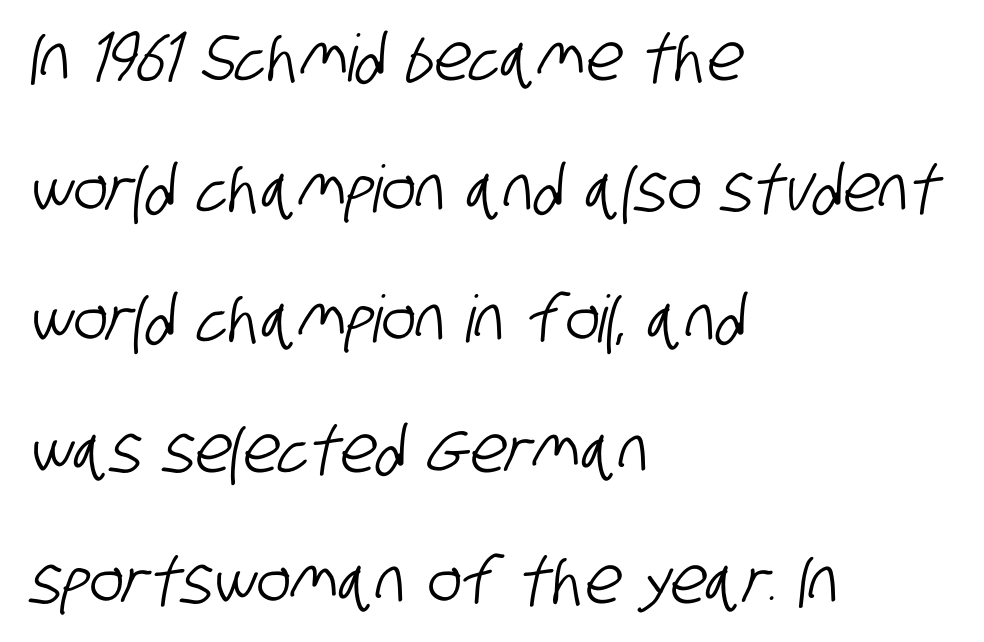
Q: Is the typeface a serif or a sans-serif typeface? A: Sans-serif.
Q: Is the text underlined? A: No.
Q: How is the paragraph aligned? A: Left-aligned.
Q: Is the spacing between letters normal or unusually wide? A: Normal.
Q: Is the spacing between lines tight, normal or loose? A: Loose.
Q: Width (condensed, normal, or wide)? A: Condensed.
Q: Stroke contrast? A: Low.
Q: x-height? A: Large.
Q: Monospaced? A: No.
